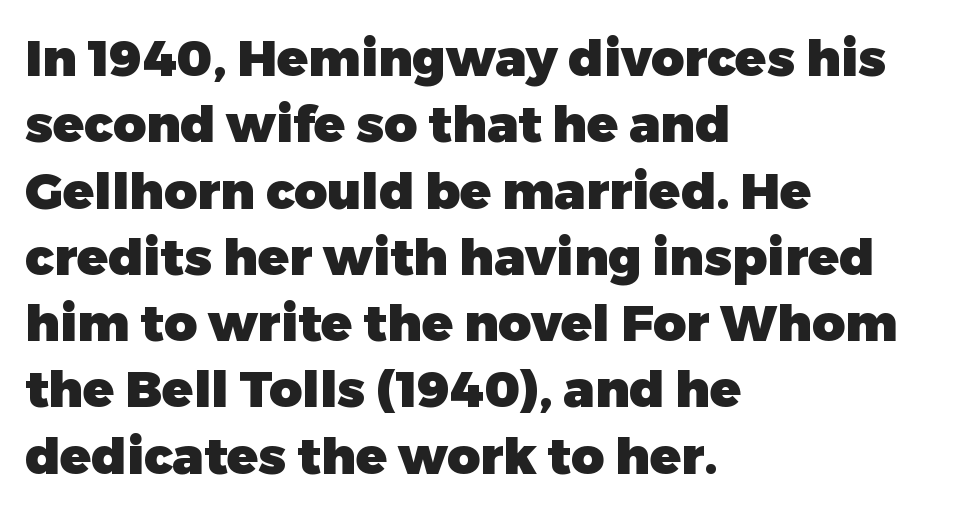
The image shows 51 px heavy sans-serif type, upright; set left-aligned, normal line spacing (1.3x), normal letter spacing, not underlined; low stroke contrast and a medium x-height.
